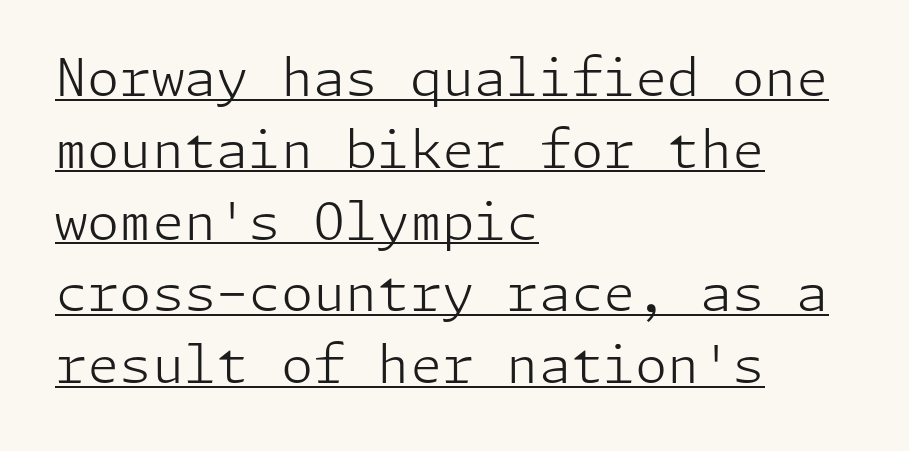
Q: Is the text bold? A: No.
Q: Is the text italic (slanted)? A: No, it is upright.
Q: Is the typeface a serif or a sans-serif typeface? A: Sans-serif.
Q: Is the text underlined? A: Yes.
Q: How is the paragraph aligned? A: Left-aligned.
Q: Is the spacing between letters normal or unusually wide? A: Normal.
Q: Is the spacing between lines tight, normal or loose? A: Normal.
Q: Width (condensed, normal, or wide)? A: Normal.
Q: Stroke contrast? A: Low.
Q: x-height? A: Medium.
